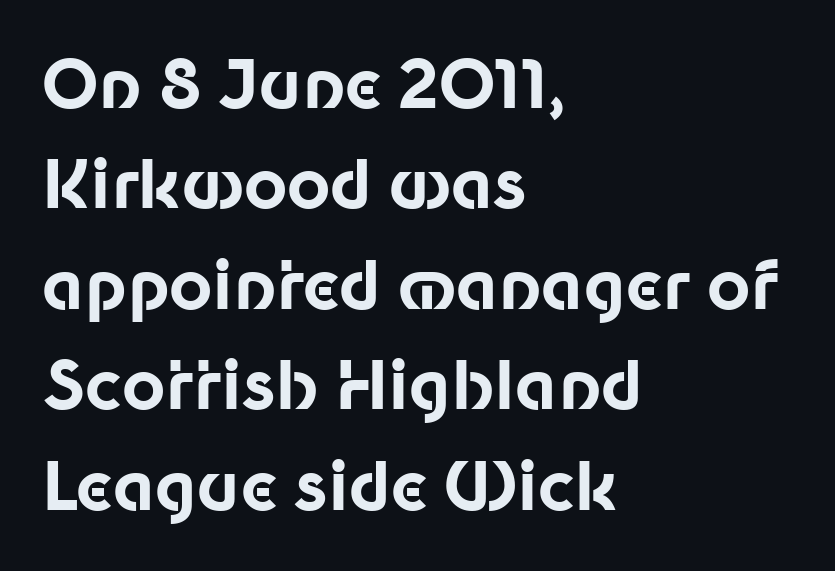
Q: Is the text bold? A: Yes.
Q: Is the text italic (slanted)? A: No, it is upright.
Q: Is the typeface a serif or a sans-serif typeface? A: Sans-serif.
Q: Is the text underlined? A: No.
Q: How is the paragraph aligned? A: Left-aligned.
Q: Is the spacing between letters normal or unusually wide? A: Normal.
Q: Is the spacing between lines tight, normal or loose? A: Normal.
Q: Width (condensed, normal, or wide)? A: Normal.
Q: Stroke contrast? A: Low.
Q: x-height? A: Medium.
Q: Monospaced? A: No.
